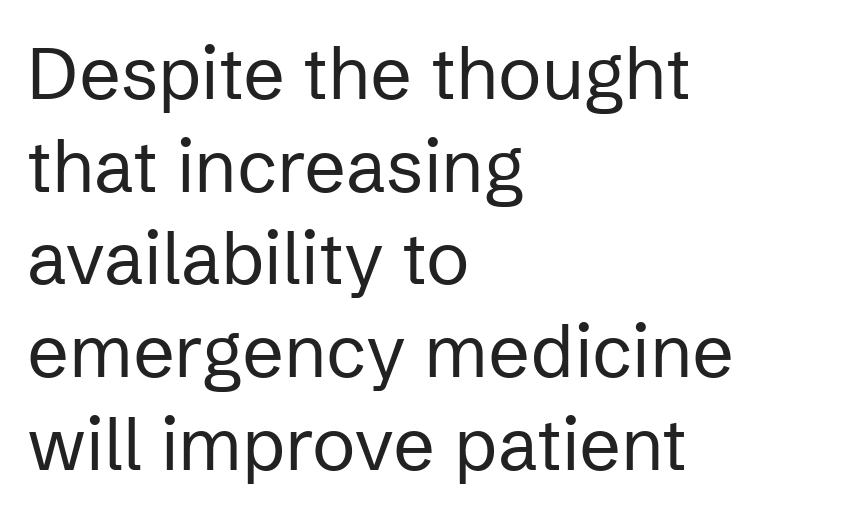
The image shows 73 px regular-weight sans-serif type, upright; set left-aligned, normal line spacing (1.27x), normal letter spacing, not underlined; low stroke contrast and a medium x-height.
